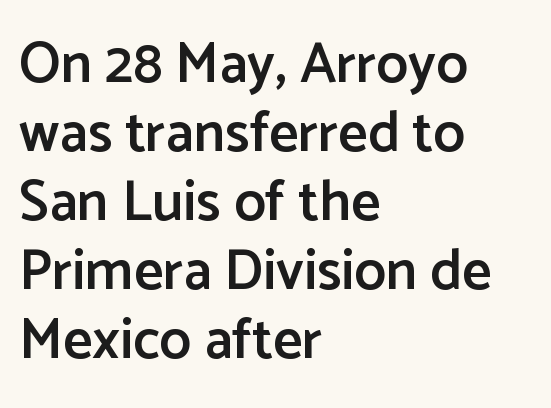
{"serif": "no", "italic": "no", "bold": "semi", "weight": "semibold", "width": "normal", "stroke_contrast": "low", "x_height": "medium", "monospaced": "no", "underline": "no", "align": "left", "line_spacing_ratio": 1.21, "letter_spacing": "normal", "letter_spacing_em": 0.0, "glyph_px": 57}
